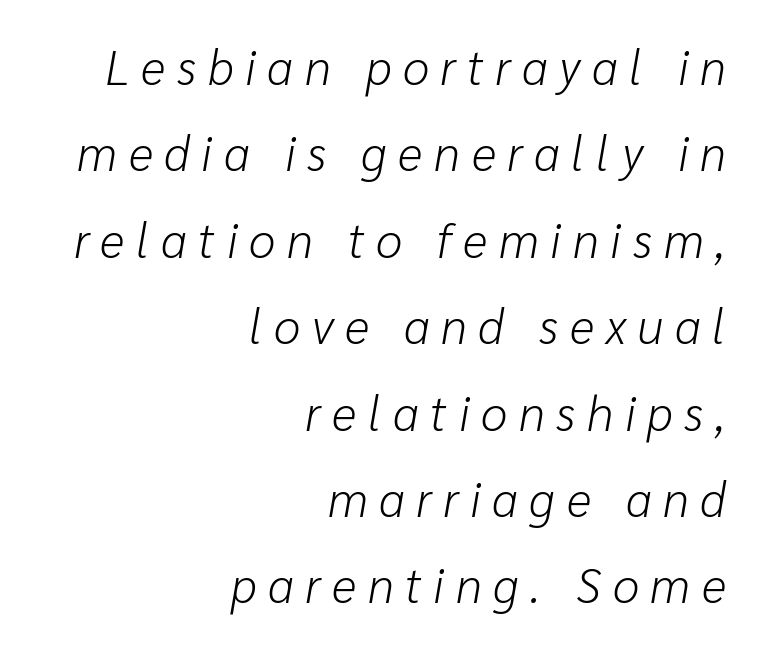
The image shows 48 px light type, italic (leaning right); set right-aligned, line spacing 1.8x, unusually wide letter spacing (+0.24 em), not underlined; low stroke contrast and a medium x-height.
